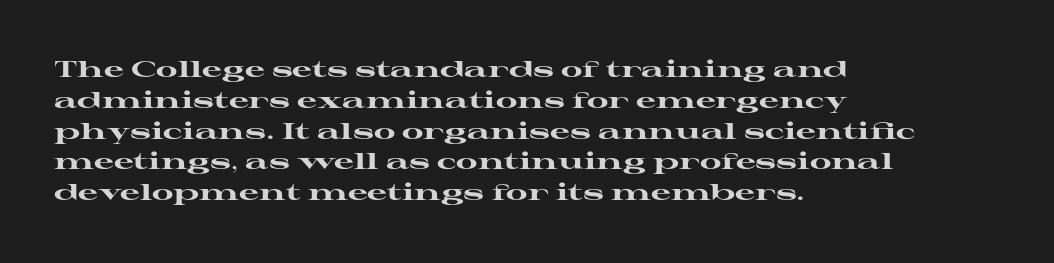
{"italic": "no", "bold": "yes", "underline": "no", "align": "left", "line_spacing": "normal", "line_spacing_ratio": 1.4, "letter_spacing": "normal", "letter_spacing_em": 0.0, "glyph_px": 22}
